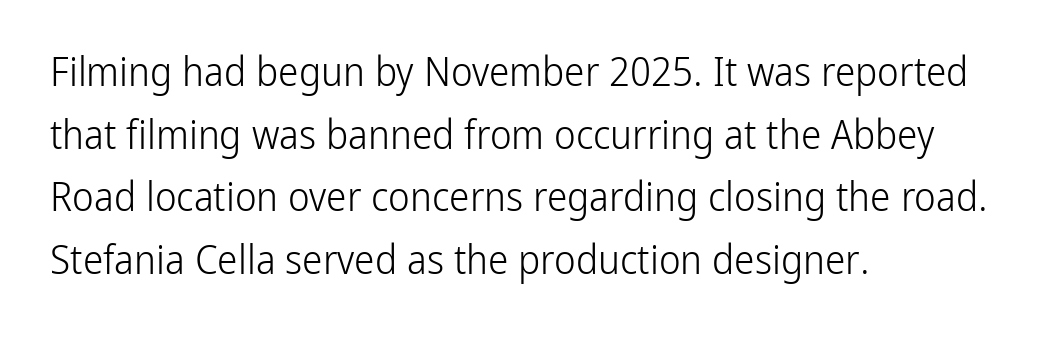
The image shows 41 px light, condensed sans-serif type, upright; set left-aligned, normal line spacing (1.53x), normal letter spacing, not underlined; low stroke contrast and a medium x-height.
